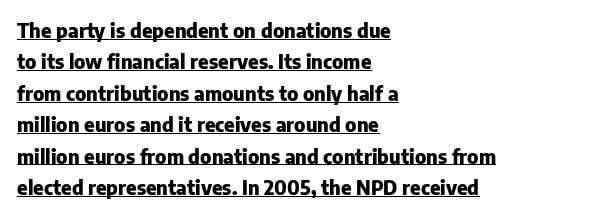
The line texture is even and compact thanks to regular tracking. The string is rendered with underlining switched on. Which margin do the lines hug? The left one — the right edge is uneven. This is heavy type, rendered in bold. It's the straight-up-and-down kind of type. One glance says typical: line gaps are just what's usual.
